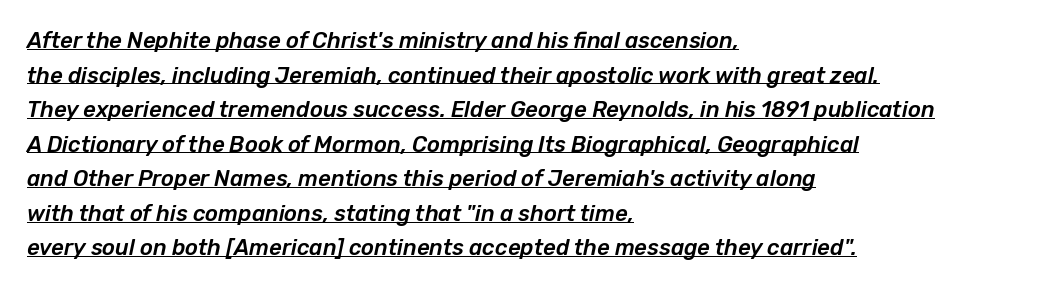
Q: Is the text italic (slanted)? A: Yes, it leans right by about 12 degrees.
Q: Is the text underlined? A: Yes.
Q: How is the paragraph aligned? A: Left-aligned.
Q: Is the spacing between letters normal or unusually wide? A: Normal.
Q: Is the spacing between lines tight, normal or loose? A: Normal.
